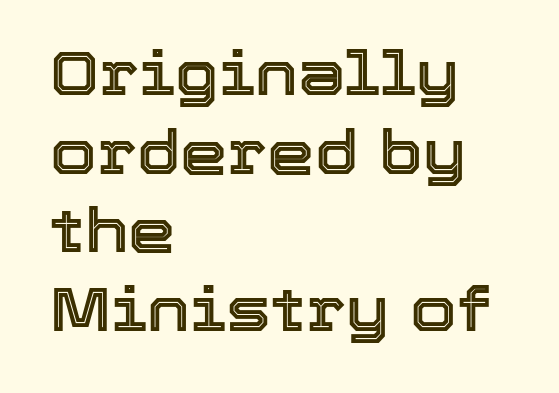
{"italic": "no", "width": "normal", "x_height": "medium", "monospaced": "no", "underline": "no", "align": "left", "line_spacing": "normal", "line_spacing_ratio": 1.31, "letter_spacing": "normal", "letter_spacing_em": 0.0, "glyph_px": 60}
